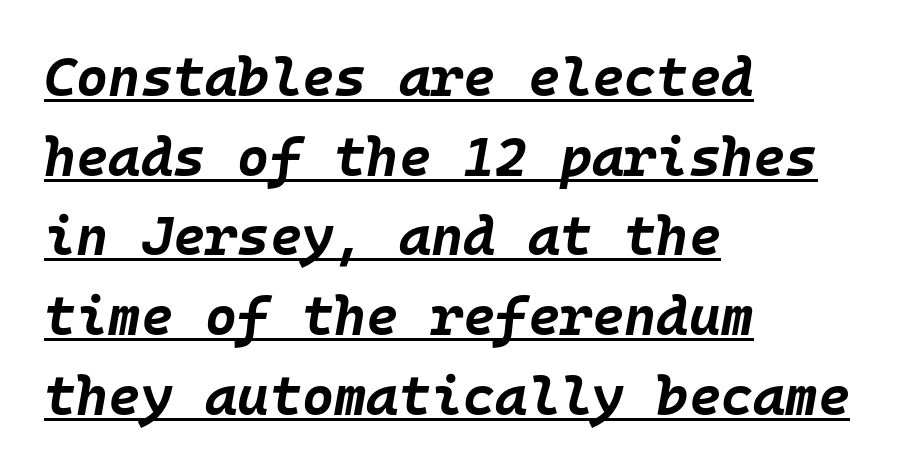
The image shows 55 px bold type, italic (leaning right), monospaced; set left-aligned, normal line spacing (1.45x), normal letter spacing, underlined; low stroke contrast and a large x-height.
